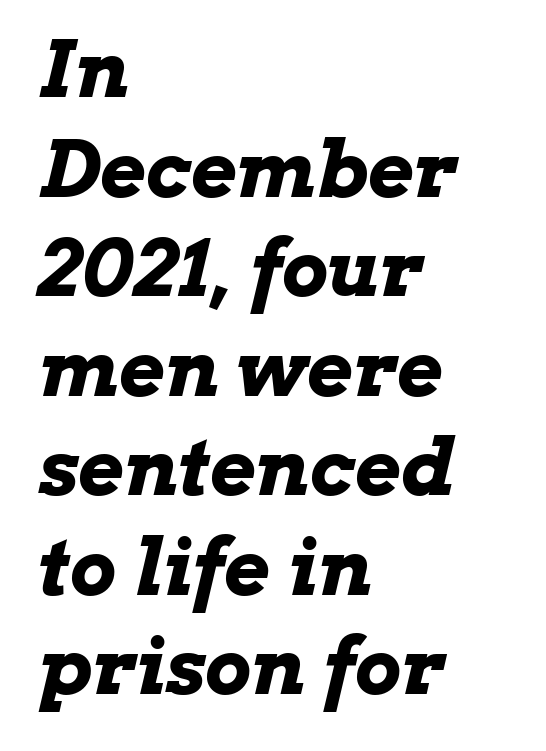
Q: Is the text bold? A: Yes.
Q: Is the text italic (slanted)? A: Yes, it leans right by about 13 degrees.
Q: Is the text underlined? A: No.
Q: How is the paragraph aligned? A: Left-aligned.
Q: Is the spacing between letters normal or unusually wide? A: Normal.
Q: Is the spacing between lines tight, normal or loose? A: Normal.
Q: Width (condensed, normal, or wide)? A: Wide.
Q: Stroke contrast? A: Low.
Q: x-height? A: Medium.
Q: Monospaced? A: No.
